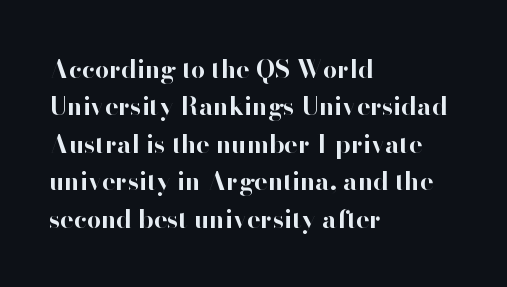
Q: Is the text bold? A: Yes.
Q: Is the text italic (slanted)? A: No, it is upright.
Q: Is the text underlined? A: No.
Q: How is the paragraph aligned? A: Left-aligned.
Q: Is the spacing between letters normal or unusually wide? A: Normal.
Q: Is the spacing between lines tight, normal or loose? A: Normal.
